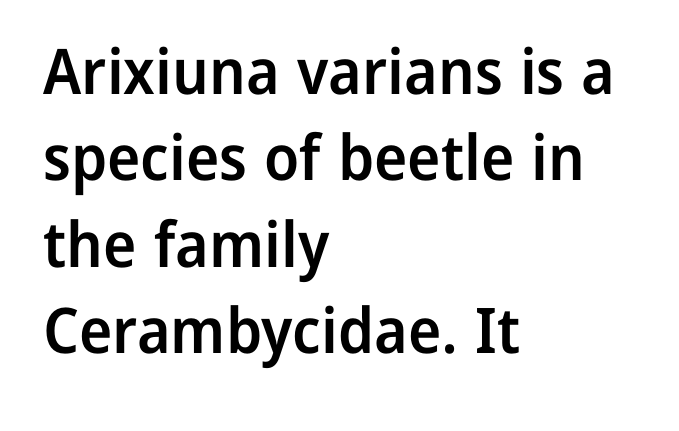
Q: Is the text bold? A: Semi-bold.
Q: Is the text italic (slanted)? A: No, it is upright.
Q: Is the typeface a serif or a sans-serif typeface? A: Sans-serif.
Q: Is the text underlined? A: No.
Q: How is the paragraph aligned? A: Left-aligned.
Q: Is the spacing between letters normal or unusually wide? A: Normal.
Q: Is the spacing between lines tight, normal or loose? A: Normal.
Q: Width (condensed, normal, or wide)? A: Normal.
Q: Stroke contrast? A: Low.
Q: x-height? A: Medium.
Q: Monospaced? A: No.
